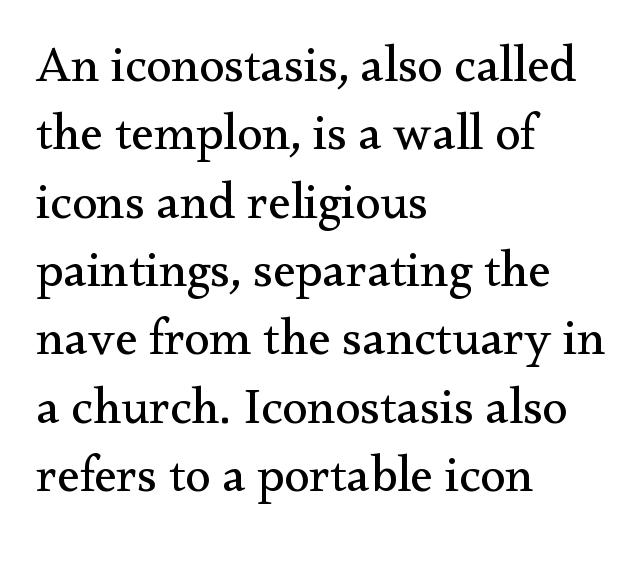
{"serif": "yes", "italic": "no", "bold": "no", "weight": "regular", "width": "normal", "stroke_contrast": "medium", "x_height": "small", "monospaced": "no", "underline": "no", "align": "left", "line_spacing": "normal", "line_spacing_ratio": 1.34, "letter_spacing": "normal", "letter_spacing_em": 0.0, "glyph_px": 51}
